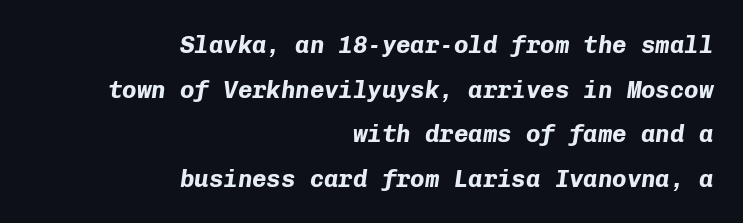
The image shows 24 px bold type, italic (leaning right); set right-aligned, line spacing 1.86x, normal letter spacing, not underlined.
